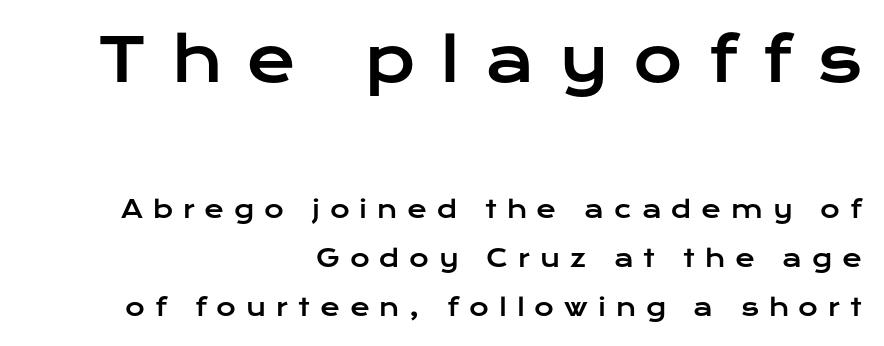
Q: Is the text italic (slanted)? A: No, it is upright.
Q: Is the typeface a serif or a sans-serif typeface? A: Sans-serif.
Q: Is the text underlined? A: No.
Q: How is the paragraph aligned? A: Right-aligned.
Q: Is the spacing between letters normal or unusually wide? A: Unusually wide.
Q: Is the spacing between lines tight, normal or loose? A: Loose.
Q: Which block of text is set in a larger size, the first (top) or the second (bottom)? A: The first (top) one.
Q: Width (condensed, normal, or wide)? A: Wide.
Q: Stroke contrast? A: Low.
Q: x-height? A: Medium.
Q: Monospaced? A: No.
